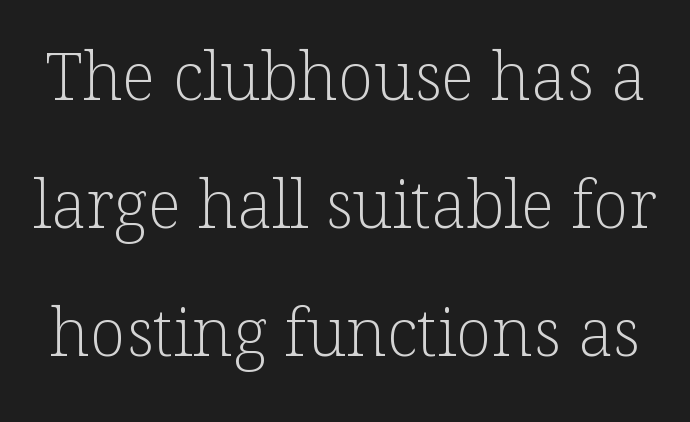
{"serif": "yes", "italic": "no", "bold": "no", "weight": "light", "width": "normal", "stroke_contrast": "low", "x_height": "medium", "monospaced": "no", "underline": "no", "line_spacing": "loose", "line_spacing_ratio": 1.94, "letter_spacing": "normal", "letter_spacing_em": 0.0, "glyph_px": 66}
